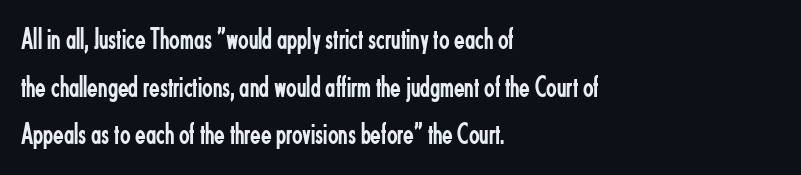
Q: Is the text bold? A: No.
Q: Is the text italic (slanted)? A: No, it is upright.
Q: Is the typeface a serif or a sans-serif typeface? A: Sans-serif.
Q: Is the text underlined? A: No.
Q: How is the paragraph aligned? A: Left-aligned.
Q: Is the spacing between letters normal or unusually wide? A: Normal.
Q: Is the spacing between lines tight, normal or loose? A: Normal.
Q: Width (condensed, normal, or wide)? A: Condensed.
Q: Stroke contrast? A: Low.
Q: x-height? A: Small.
Q: Monospaced? A: No.
